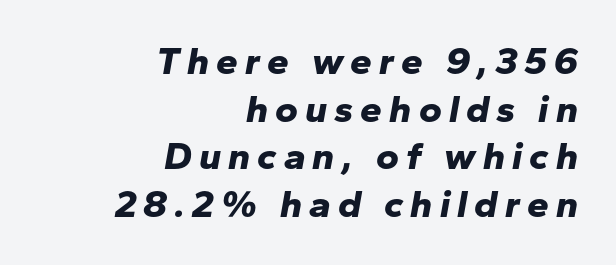
Q: Is the text bold? A: Yes.
Q: Is the text italic (slanted)? A: Yes, it leans right by about 10 degrees.
Q: Is the text underlined? A: No.
Q: How is the paragraph aligned? A: Right-aligned.
Q: Width (condensed, normal, or wide)? A: Normal.
Q: Stroke contrast? A: Low.
Q: x-height? A: Medium.
Q: Monospaced? A: No.
